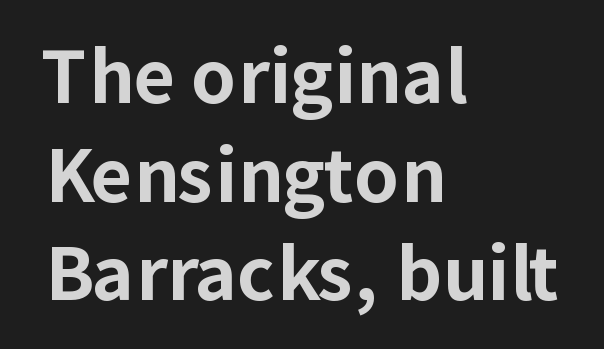
{"serif": "no", "italic": "no", "bold": "yes", "weight": "bold", "width": "normal", "stroke_contrast": "low", "x_height": "medium", "monospaced": "no", "underline": "no", "align": "left", "line_spacing": "normal", "line_spacing_ratio": 1.37, "letter_spacing": "normal", "letter_spacing_em": 0.0, "glyph_px": 72}
